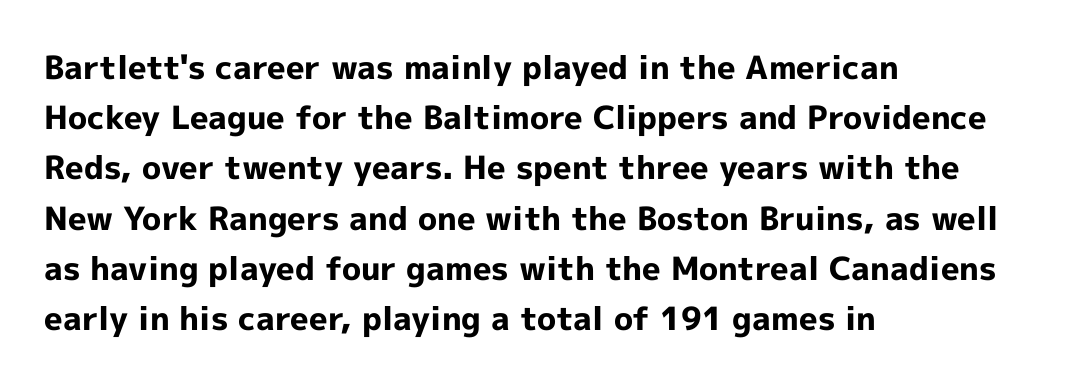
Which margin do the lines hug? The left one — the right edge is uneven. Each word holds together tightly as a unit, with standard inter-letter gaps. Underlining? Definitely not there. Does the weight exceed regular? Yes, all the way to bold. These lines are rendered in a variable-pitch font. The rendering shows plain stroke endings on the letterforms — a sans-serif design.
